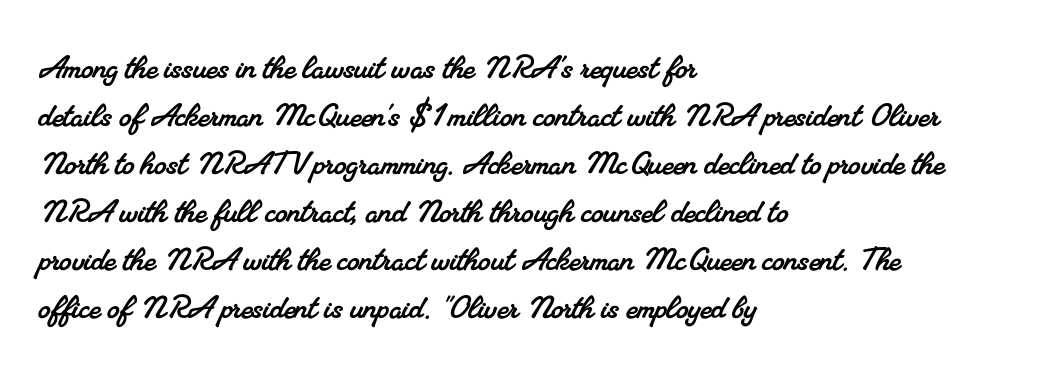
Q: Is the typeface a serif or a sans-serif typeface? A: Serif.
Q: Is the text underlined? A: No.
Q: How is the paragraph aligned? A: Left-aligned.
Q: Is the spacing between letters normal or unusually wide? A: Normal.
Q: Width (condensed, normal, or wide)? A: Normal.
Q: Stroke contrast? A: Medium.
Q: x-height? A: Small.
Q: Monospaced? A: No.
